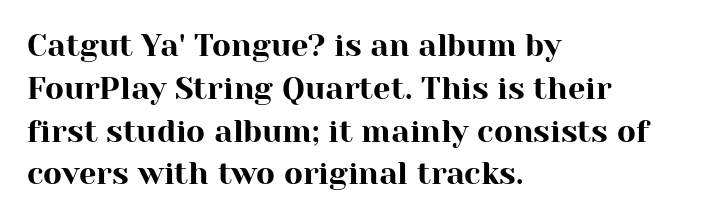
The image shows 31 px serif type, upright; set left-aligned, normal line spacing (1.38x), normal letter spacing, not underlined; high stroke contrast and a medium x-height.
